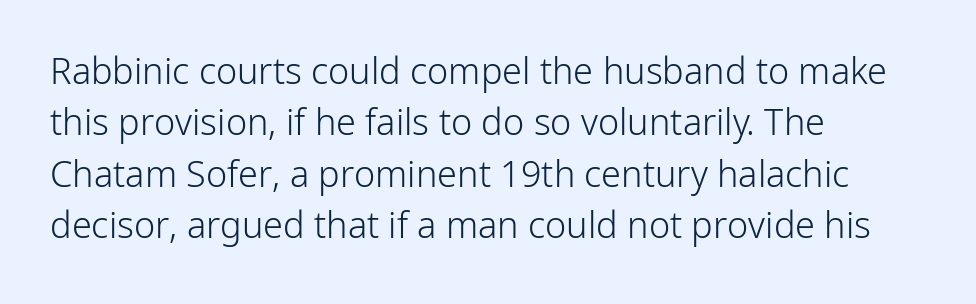
Q: Is the text bold? A: No.
Q: Is the text italic (slanted)? A: No, it is upright.
Q: Is the typeface a serif or a sans-serif typeface? A: Sans-serif.
Q: Is the text underlined? A: No.
Q: How is the paragraph aligned? A: Left-aligned.
Q: Is the spacing between letters normal or unusually wide? A: Normal.
Q: Is the spacing between lines tight, normal or loose? A: Normal.
Q: Width (condensed, normal, or wide)? A: Normal.
Q: Stroke contrast? A: Low.
Q: x-height? A: Medium.
Q: Monospaced? A: No.
